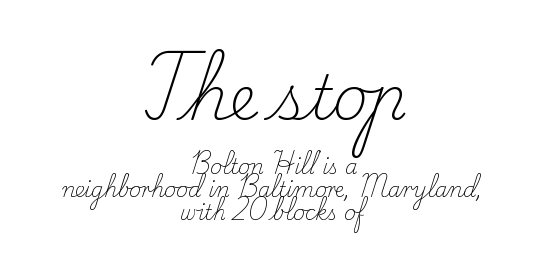
Q: Is the text bold? A: No.
Q: Is the text italic (slanted)? A: Yes.
Q: Is the typeface a serif or a sans-serif typeface? A: Serif.
Q: Is the text underlined? A: No.
Q: How is the paragraph aligned? A: Centered.
Q: Is the spacing between letters normal or unusually wide? A: Normal.
Q: Is the spacing between lines tight, normal or loose? A: Tight.
Q: Which block of text is set in a larger size, the first (top) or the second (bottom)? A: The first (top) one.
Q: Width (condensed, normal, or wide)? A: Normal.
Q: Stroke contrast? A: Low.
Q: x-height? A: Small.
Q: Monospaced? A: No.
